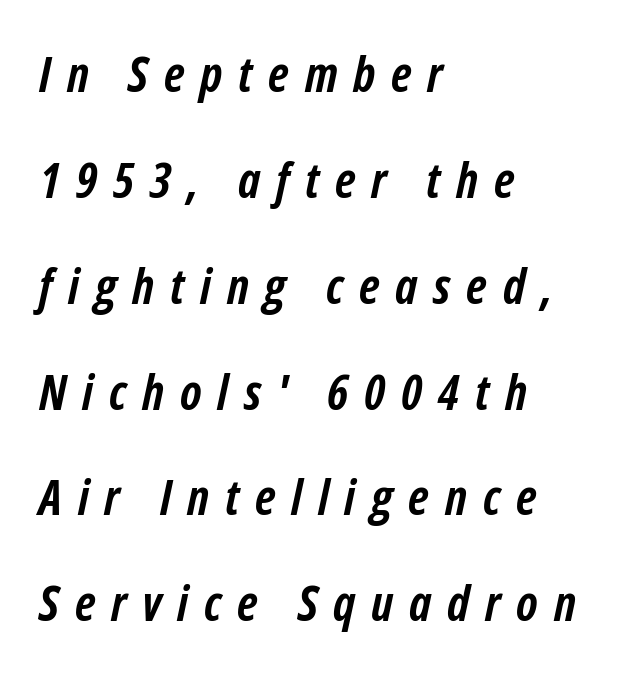
Q: Is the text bold? A: Yes.
Q: Is the text italic (slanted)? A: Yes, it leans right by about 12 degrees.
Q: Is the text underlined? A: No.
Q: How is the paragraph aligned? A: Left-aligned.
Q: Is the spacing between letters normal or unusually wide? A: Unusually wide.
Q: Is the spacing between lines tight, normal or loose? A: Loose.
Q: Width (condensed, normal, or wide)? A: Condensed.
Q: Stroke contrast? A: Low.
Q: x-height? A: Medium.
Q: Monospaced? A: No.
